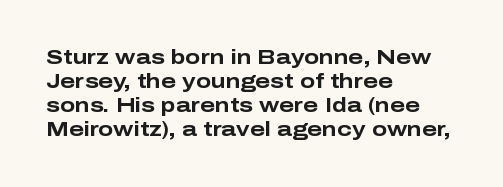
Posture: upright roman. Between one letter and the next there's only the usual sliver of space. Layout note: lines flush left. Clear beneath every line of the passage. The characters look thick and weighty, a clear bold.
